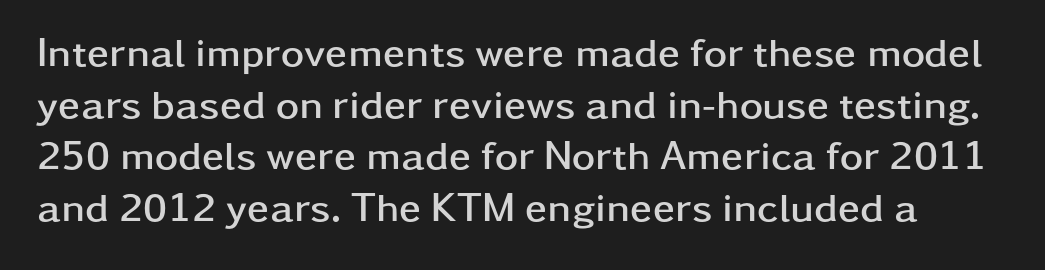
{"serif": "no", "italic": "no", "bold": "yes", "weight": "semibold", "width": "wide", "stroke_contrast": "low", "x_height": "medium", "monospaced": "no", "underline": "no", "line_spacing": "normal", "line_spacing_ratio": 1.29, "letter_spacing": "normal", "letter_spacing_em": 0.0, "glyph_px": 40}
